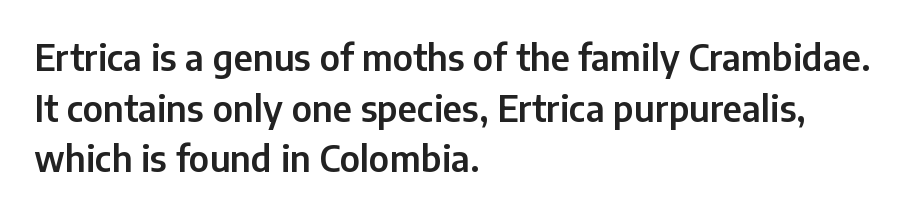
Vertically, the passage feels balanced, rows spaced as you'd expect. A typesetter would mark this as roman, not italic. Type without underlining. Notice how the passage keeps a crisp vertical edge on the left only.
